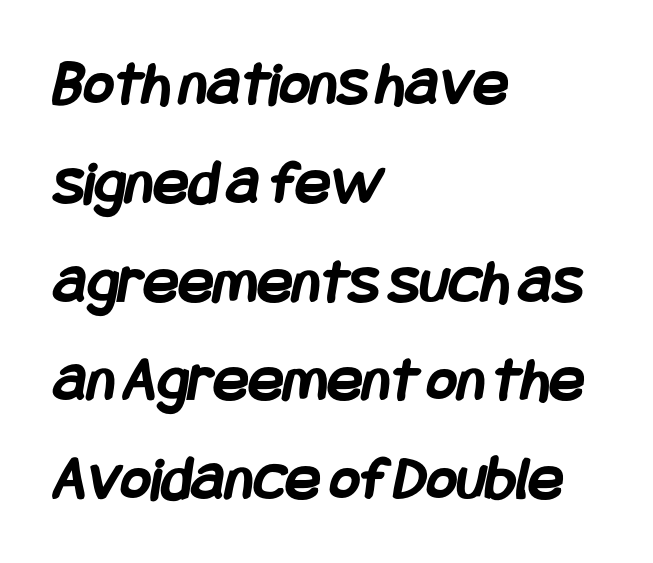
{"serif": "no", "bold": "yes", "weight": "semibold", "width": "condensed", "stroke_contrast": "low", "x_height": "large", "underline": "no", "align": "left", "line_spacing": "normal", "line_spacing_ratio": 1.52, "letter_spacing": "normal", "letter_spacing_em": 0.0, "glyph_px": 65}
